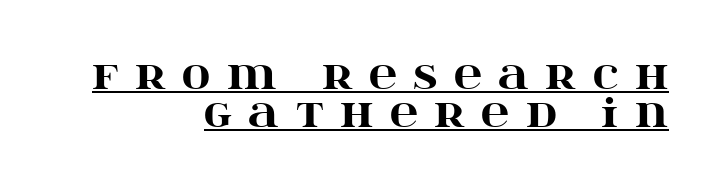
The image shows 39 px heavy, wide serif type, upright; set right-aligned, tight line spacing (0.98x), unusually wide letter spacing (+0.42 em), underlined; high stroke contrast and a large x-height.
